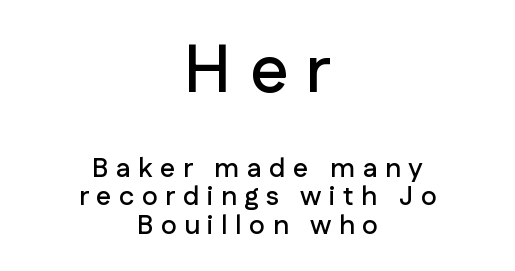
Is this a fixed-width face? No — the glyphs have proportional, varying widths. The lines are packed closely together with very little leading. Which of the two is more prominent by size? The first, at the top. Typographically, this falls in the sans-serif category.
